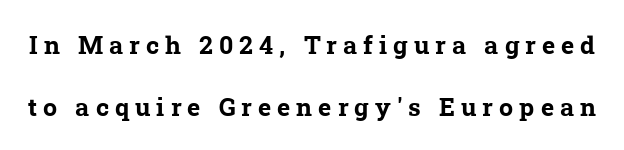
The image shows 25 px bold type; set loose line spacing (2.47x), unusually wide letter spacing (+0.24 em), not underlined.
